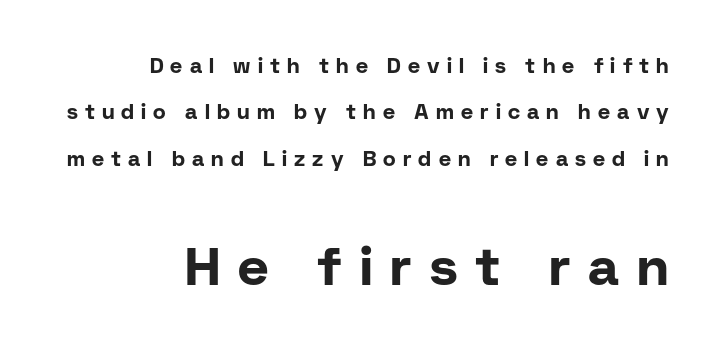
Q: Is the text bold? A: Yes.
Q: Is the text italic (slanted)? A: No, it is upright.
Q: Is the typeface a serif or a sans-serif typeface? A: Sans-serif.
Q: Is the text underlined? A: No.
Q: How is the paragraph aligned? A: Right-aligned.
Q: Is the spacing between letters normal or unusually wide? A: Unusually wide.
Q: Is the spacing between lines tight, normal or loose? A: Loose.
Q: Which block of text is set in a larger size, the first (top) or the second (bottom)? A: The second (bottom) one.
Q: Width (condensed, normal, or wide)? A: Normal.
Q: Stroke contrast? A: Low.
Q: x-height? A: Medium.
Q: Monospaced? A: No.
